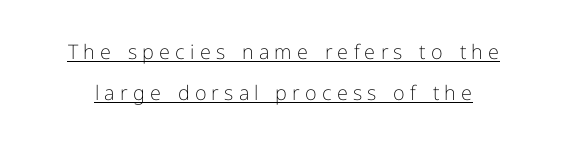
Q: Is the text bold? A: No.
Q: Is the text italic (slanted)? A: No, it is upright.
Q: Is the text underlined? A: Yes.
Q: Is the spacing between letters normal or unusually wide? A: Unusually wide.
Q: Is the spacing between lines tight, normal or loose? A: Loose.
